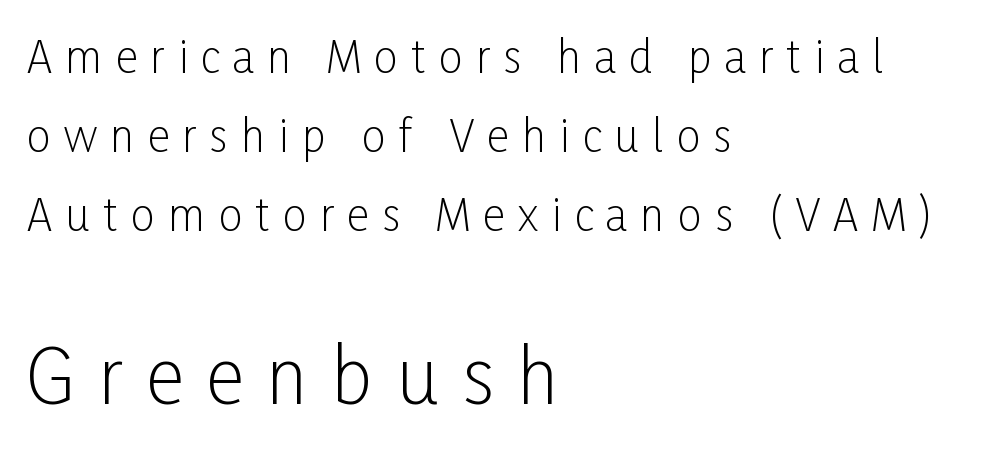
The image shows 75 px light, condensed sans-serif type, upright; set left-aligned, line spacing 1.84x, unusually wide letter spacing (+0.31 em), not underlined; the second (bottom) block is 1.74x larger; low stroke contrast and a medium x-height.
